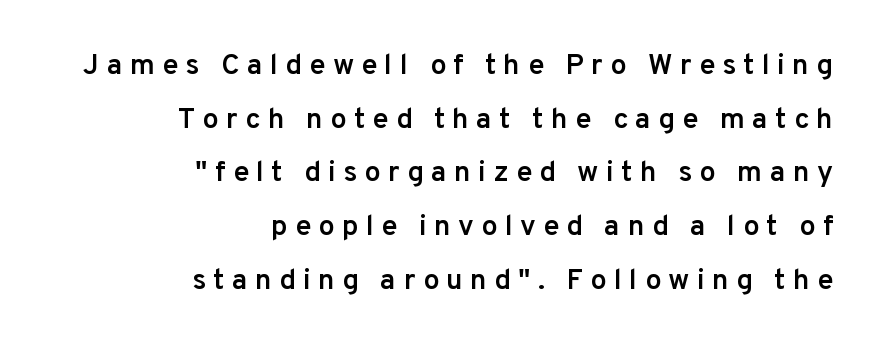
A typesetter would call this proportional, since set widths differ per character. Each letter's strokes conclude bluntly, with no projecting serifs. Honestly, the letter spacing is so wide it's the main thing you notice. Every row of glyphs terminates at an identical x-position on the right. Typographic density is moderately raised because the face is semibold. Bare-footed words on every line.
